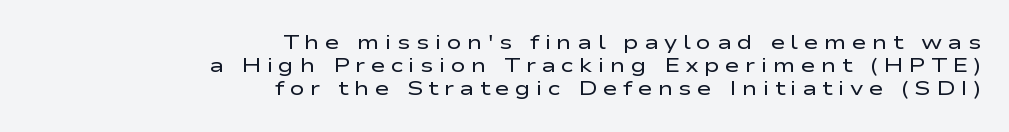
The passage shown is not bold in any degree. A typesetter would mark this as roman, not italic. Every row of glyphs terminates at an identical x-position on the right. Each row of text sits above clean, open space.
